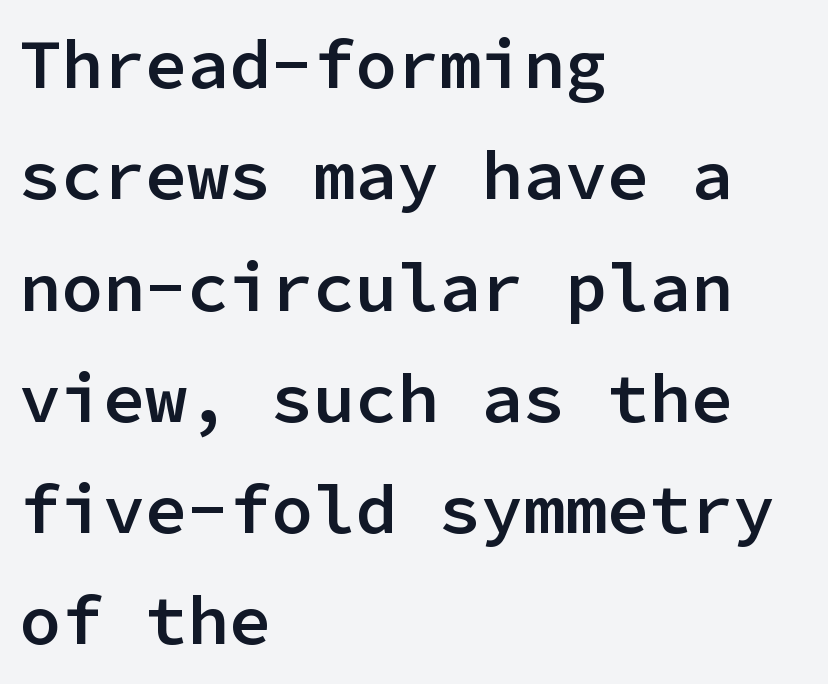
Q: Is the text bold? A: Semi-bold.
Q: Is the text italic (slanted)? A: No, it is upright.
Q: Is the typeface a serif or a sans-serif typeface? A: Sans-serif.
Q: Is the text underlined? A: No.
Q: How is the paragraph aligned? A: Left-aligned.
Q: Is the spacing between letters normal or unusually wide? A: Normal.
Q: Is the spacing between lines tight, normal or loose? A: Normal.
Q: Width (condensed, normal, or wide)? A: Normal.
Q: Stroke contrast? A: Low.
Q: x-height? A: Medium.
Q: Monospaced? A: Yes.
